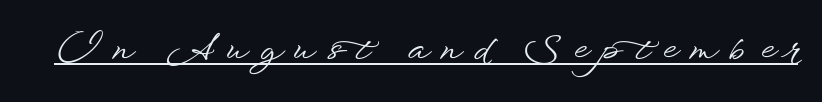
{"serif": "no", "width": "wide", "stroke_contrast": "low", "x_height": "small", "monospaced": "no", "underline": "yes", "letter_spacing": "wide", "letter_spacing_em": 0.37, "glyph_px": 36}
